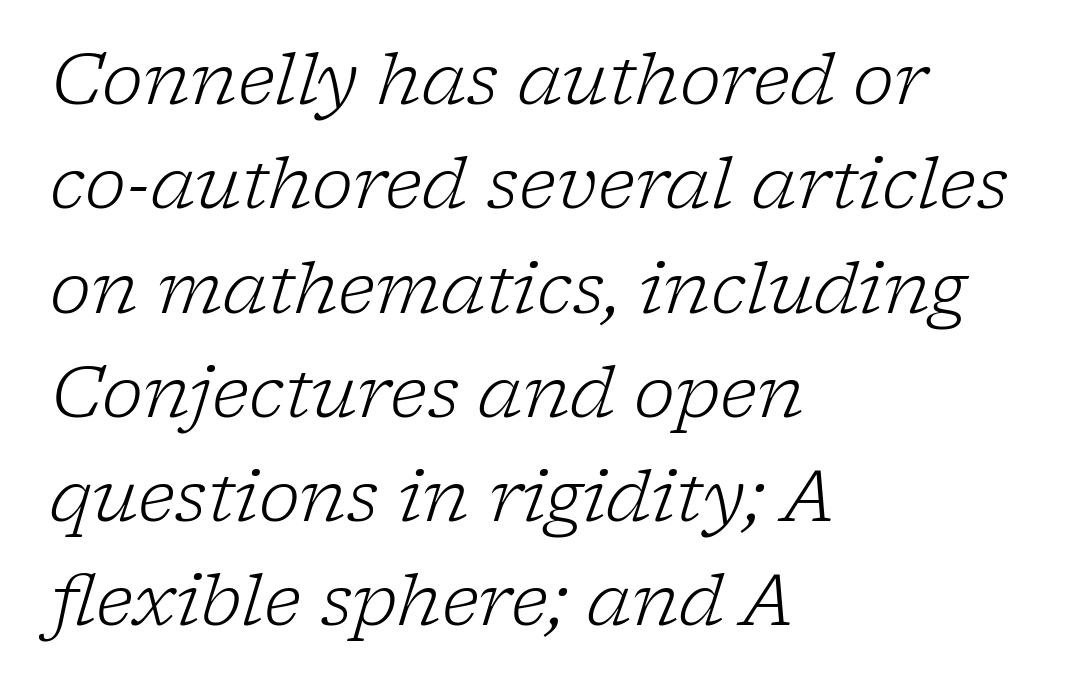
The image shows 70 px light serif type, italic (leaning right); set left-aligned, normal line spacing (1.49x), normal letter spacing, not underlined; low stroke contrast and a medium x-height.
